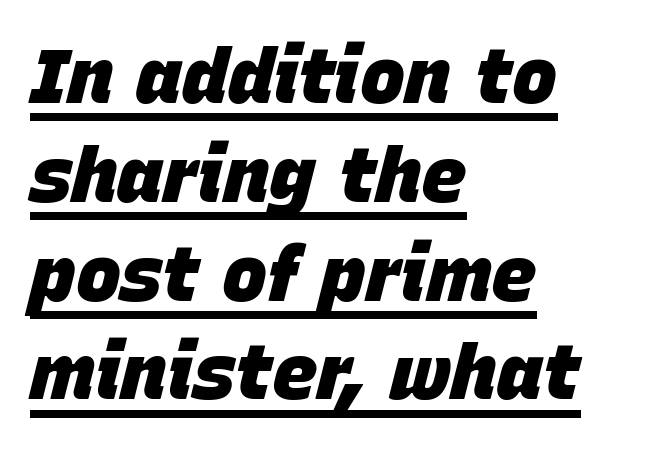
The image shows 76 px heavy type, italic (leaning right); set left-aligned, normal line spacing (1.3x), normal letter spacing, underlined; low stroke contrast and a large x-height.
